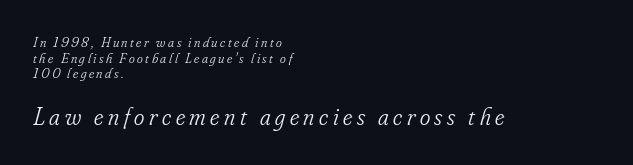
{"italic": "yes", "lean": "right", "slant_degrees": 16, "bold": "no", "underline": "no", "align": "left", "line_spacing": "tight", "line_spacing_ratio": 1.11, "larger_block": "second", "size_ratio": 1.79, "glyph_px": 25}
